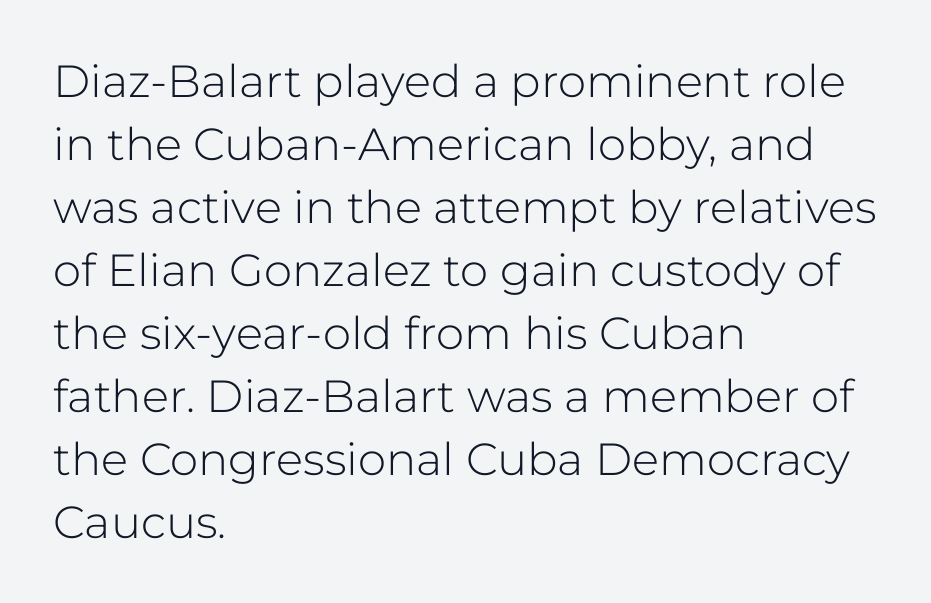
Q: Is the text bold? A: No.
Q: Is the text italic (slanted)? A: No, it is upright.
Q: Is the typeface a serif or a sans-serif typeface? A: Sans-serif.
Q: Is the text underlined? A: No.
Q: How is the paragraph aligned? A: Left-aligned.
Q: Is the spacing between letters normal or unusually wide? A: Normal.
Q: Is the spacing between lines tight, normal or loose? A: Normal.
Q: Width (condensed, normal, or wide)? A: Normal.
Q: Stroke contrast? A: Low.
Q: x-height? A: Medium.
Q: Monospaced? A: No.
